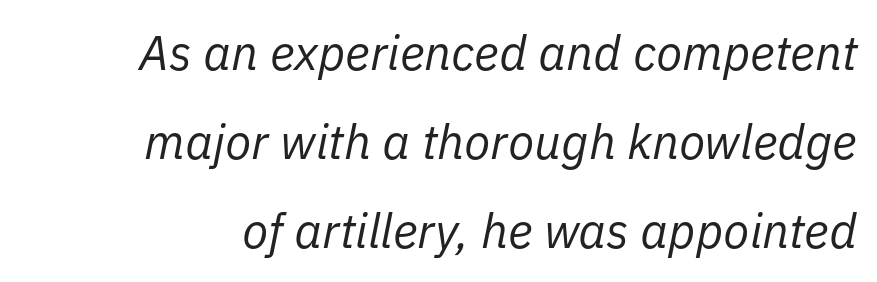
Q: Is the text bold? A: No.
Q: Is the text italic (slanted)? A: Yes, it leans right by about 11 degrees.
Q: Is the text underlined? A: No.
Q: Is the spacing between letters normal or unusually wide? A: Normal.
Q: Width (condensed, normal, or wide)? A: Normal.
Q: Stroke contrast? A: Low.
Q: x-height? A: Medium.
Q: Monospaced? A: No.
